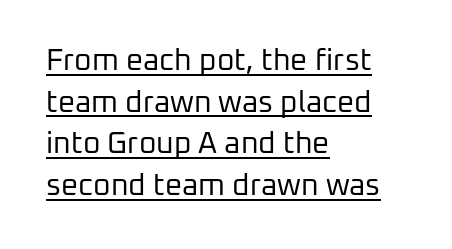
The image shows 30 px regular-weight sans-serif type, upright; set left-aligned, normal line spacing (1.39x), normal letter spacing, underlined; low stroke contrast and a medium x-height.
